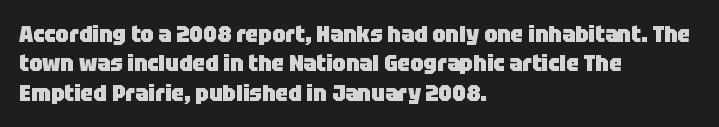
{"italic": "no", "bold": "yes", "underline": "no", "align": "left", "line_spacing": "normal", "line_spacing_ratio": 1.28, "letter_spacing": "normal", "letter_spacing_em": 0.0, "glyph_px": 23}
